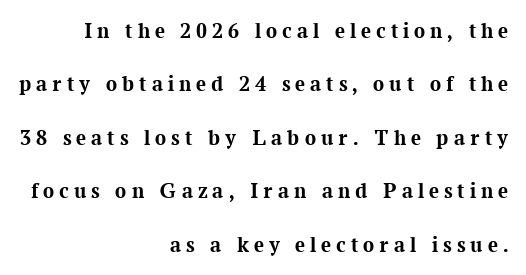
Q: Is the text bold? A: Yes.
Q: Is the text italic (slanted)? A: No, it is upright.
Q: Is the text underlined? A: No.
Q: How is the paragraph aligned? A: Right-aligned.
Q: Is the spacing between letters normal or unusually wide? A: Unusually wide.
Q: Is the spacing between lines tight, normal or loose? A: Loose.
